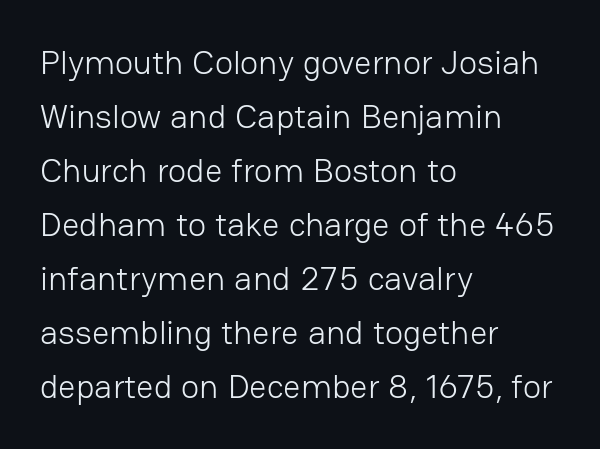
The image shows 34 px light sans-serif type, upright; set left-aligned, normal line spacing (1.59x), normal letter spacing, not underlined; low stroke contrast and a medium x-height.
